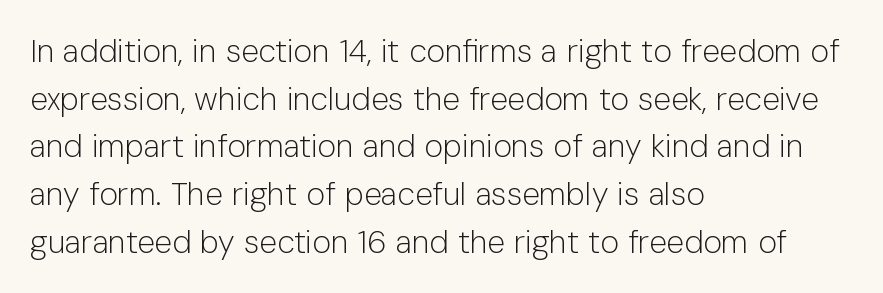
A typesetter would mark this as roman, not italic. One-word summary of the alignment: left. Default kerning and tracking; the words read as compact shapes. Each new line begins a customary step beneath the previous one. Typographically, this falls in the sans-serif category. Here the designer chose a conventional face with non-uniform glyph widths.
